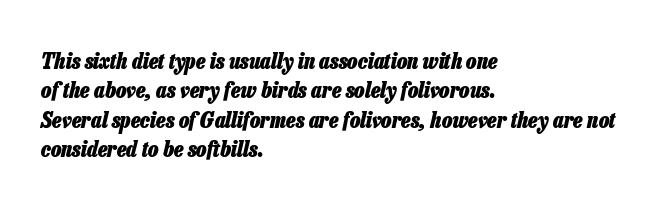
Default kerning and tracking; the words read as compact shapes. Typesetter's note: full bold, strokes at maximum text heaviness. The rendering applies a slant to the glyphs. Unmarked baselines from the first word to the last. Line beginnings align vertically; line endings do not. This block has exactly the height ordinary leading produces.
